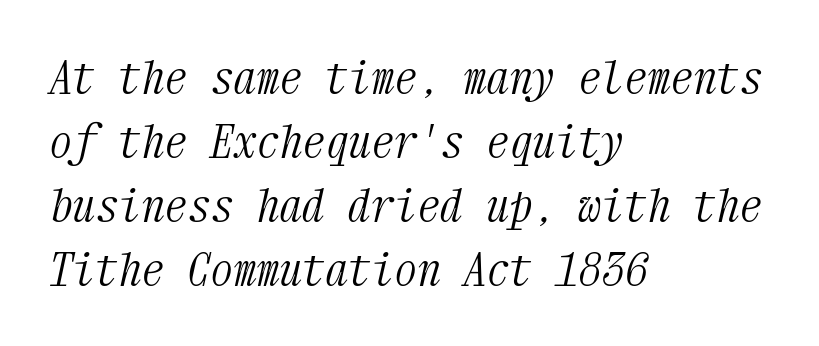
The image shows 46 px light, condensed serif type, italic (leaning right), monospaced; set left-aligned, normal line spacing (1.39x), normal letter spacing, not underlined; medium stroke contrast and a medium x-height.
